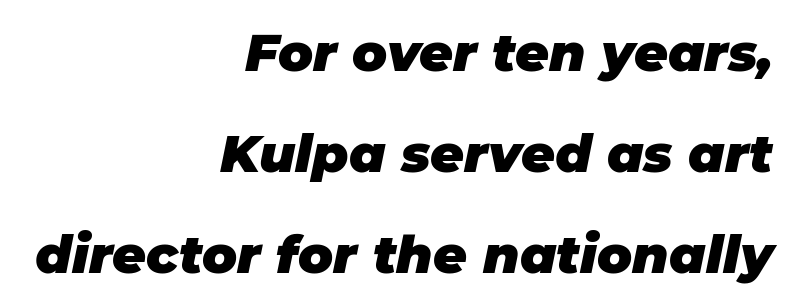
{"italic": "yes", "lean": "right", "slant_degrees": 11, "bold": "yes", "weight": "heavy", "width": "normal", "stroke_contrast": "low", "x_height": "large", "monospaced": "no", "underline": "no", "align": "right", "line_spacing": "loose", "line_spacing_ratio": 1.94, "letter_spacing": "normal", "letter_spacing_em": 0.0, "glyph_px": 52}
